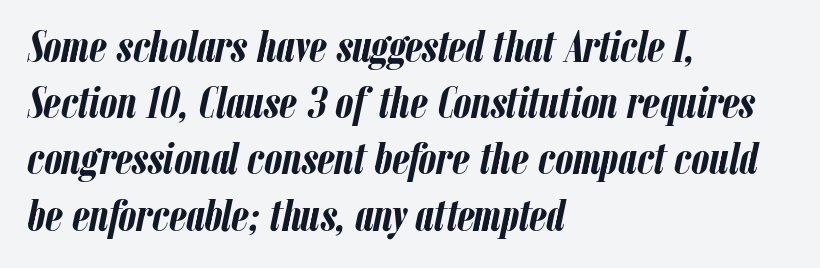
The image shows 45 px semibold, condensed type, italic (leaning right); set left-aligned, normal line spacing (1.25x), normal letter spacing, not underlined; low stroke contrast and a medium x-height.
